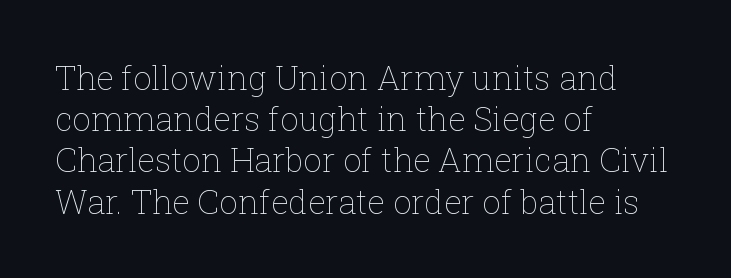
{"italic": "no", "bold": "no", "weight": "thin", "width": "normal", "stroke_contrast": "low", "x_height": "medium", "monospaced": "no", "underline": "no", "align": "left", "line_spacing": "normal", "line_spacing_ratio": 1.25, "letter_spacing": "normal", "letter_spacing_em": 0.0, "glyph_px": 33}
